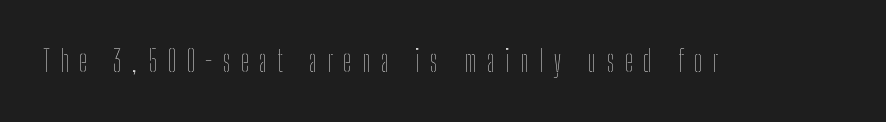
The image shows 29 px thin, condensed type, upright; set unusually wide letter spacing (+0.36 em), not underlined; low stroke contrast and a medium x-height.
